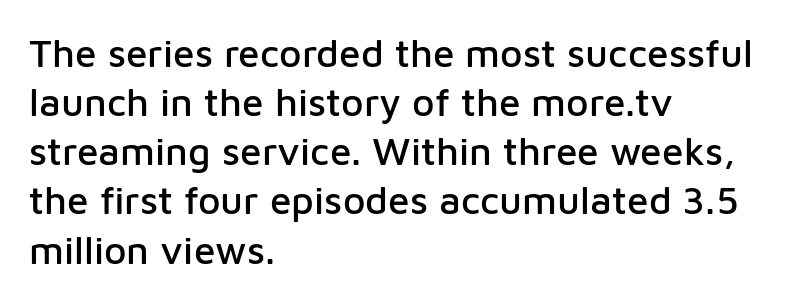
Q: Is the text italic (slanted)? A: No, it is upright.
Q: Is the typeface a serif or a sans-serif typeface? A: Sans-serif.
Q: Is the text underlined? A: No.
Q: How is the paragraph aligned? A: Left-aligned.
Q: Is the spacing between letters normal or unusually wide? A: Normal.
Q: Is the spacing between lines tight, normal or loose? A: Normal.
Q: Width (condensed, normal, or wide)? A: Normal.
Q: Stroke contrast? A: Low.
Q: x-height? A: Medium.
Q: Monospaced? A: No.
